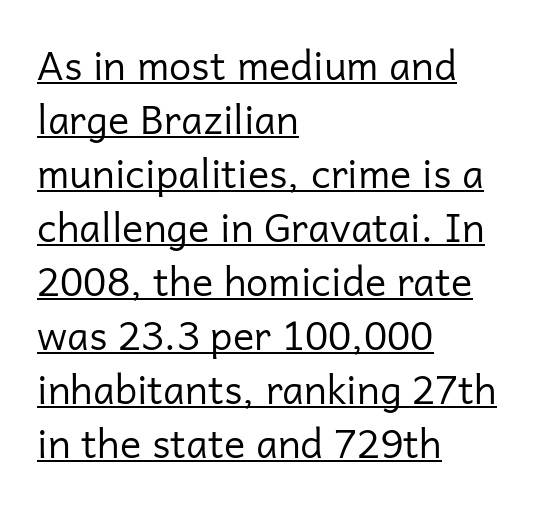
The rendering uses a moderate line-height, typical for paragraphs. This is underlined copy, the kind a proofreader might mark for attention. Honestly, the letter spacing is just normal — you wouldn't notice it. Ink coverage per letter is moderate at most. Unlike a traditional serif, this face leaves its strokes unadorned.
